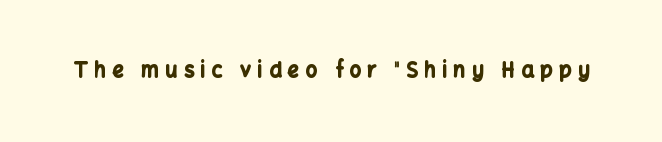
The image shows 20 px bold type, upright; set unusually wide letter spacing (+0.33 em), not underlined.
